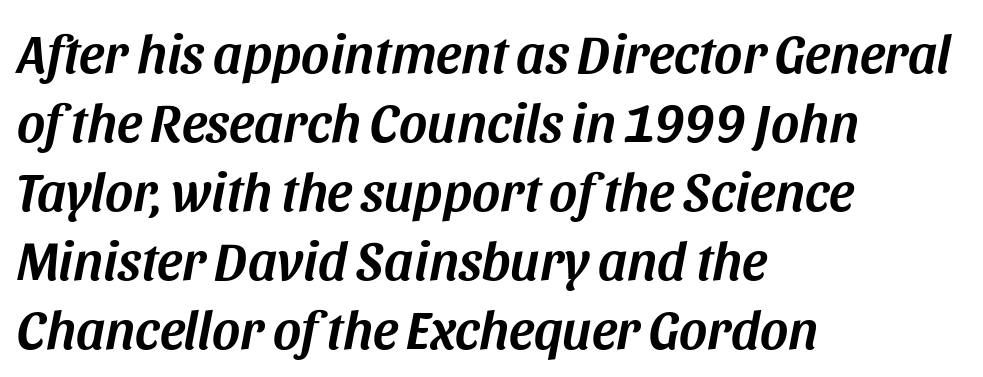
Which margin do the lines hug? The left one — the right edge is uneven. Is this a fixed-width face? No — the glyphs have proportional, varying widths. Compared with ordinary roman type, these characters are visibly tilted. The space between consecutive lines is moderate. Decoration check: the copy has no underline.
